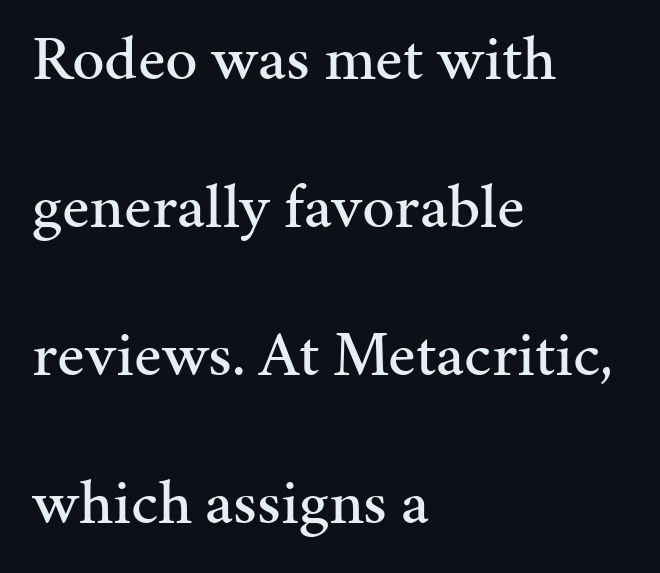
Q: Is the text italic (slanted)? A: No, it is upright.
Q: Is the typeface a serif or a sans-serif typeface? A: Serif.
Q: Is the text underlined? A: No.
Q: How is the paragraph aligned? A: Left-aligned.
Q: Is the spacing between letters normal or unusually wide? A: Normal.
Q: Is the spacing between lines tight, normal or loose? A: Loose.
Q: Width (condensed, normal, or wide)? A: Normal.
Q: Stroke contrast? A: Medium.
Q: x-height? A: Medium.
Q: Monospaced? A: No.
